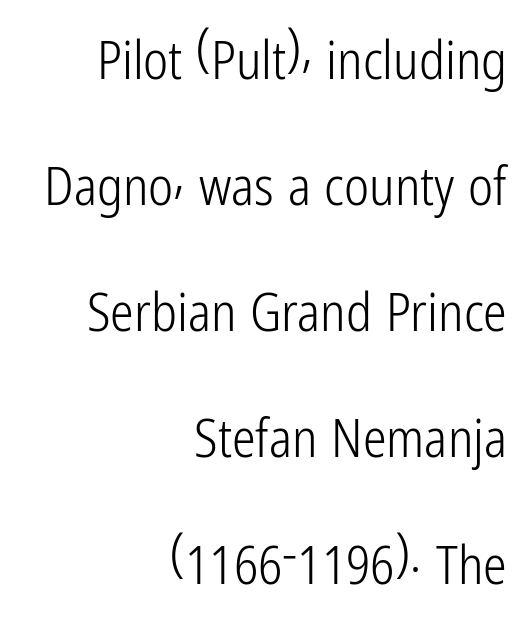
Line ends are locked; line starts wander. These glyphs show unthickened strokes, regular width or finer. Between one letter and the next there's only the usual sliver of space. Words float on clear page, feet unadorned. Here the designer chose a conventional face with non-uniform glyph widths.
